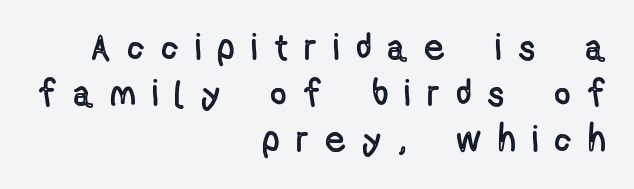
The image shows 37 px condensed type, upright; set right-aligned, normal line spacing (1.25x), unusually wide letter spacing (+0.49 em), not underlined; a medium x-height.
